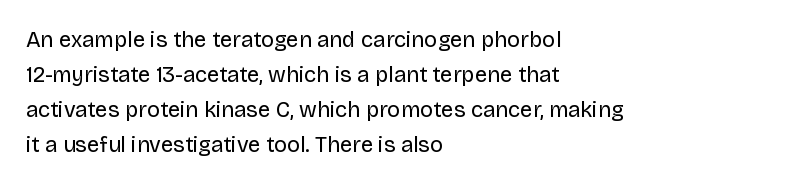
{"italic": "no", "bold": "no", "underline": "no", "align": "left", "line_spacing": "normal", "line_spacing_ratio": 1.59, "letter_spacing": "normal", "letter_spacing_em": 0.0, "glyph_px": 22}
